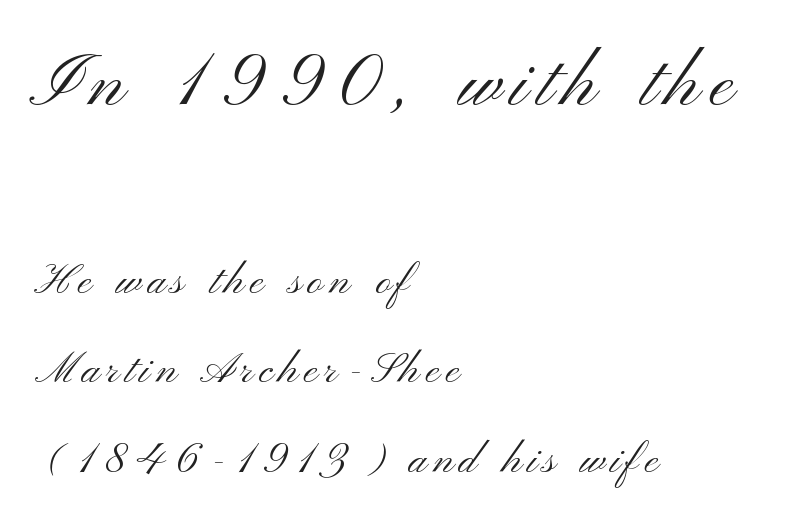
Vertical stems look standard width or narrower in stroke. Note: no serifs on the glyphs. The face used here is proportionally spaced, like ordinary book or web type. Casual observation: everything's shoved over to the left. Reading down the column, the eye jumps a long way to each next line.
